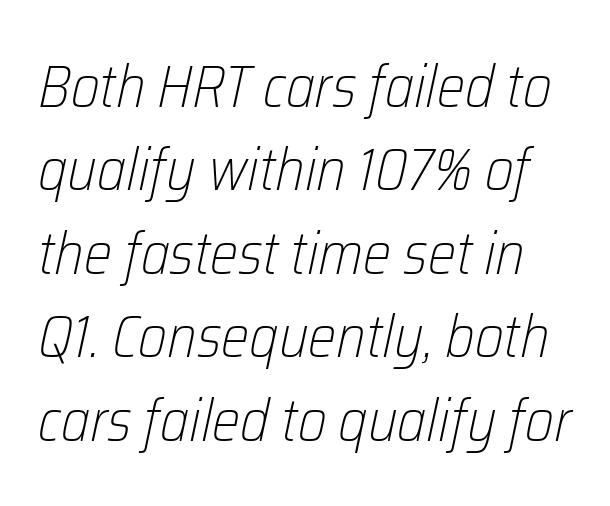
You could call the tracking neutral — neither tight nor loose. A typesetter would call this proportional, since set widths differ per character. Regular leading. The zone under the glyphs is completely vacant.
